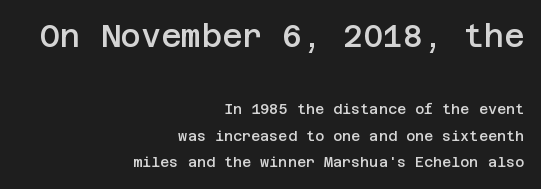
Semibold letterforms, between regular and bold. The characters display no serif detailing; their extremities are plain. Ordinary non-slanted type is in use. Caption: multi-line text, flush right, ragged left.
